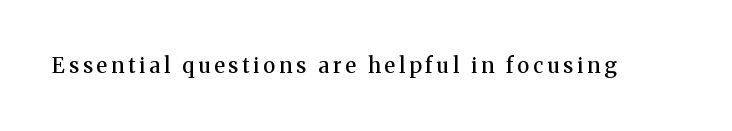
Q: Is the text bold? A: Semi-bold.
Q: Is the text italic (slanted)? A: No, it is upright.
Q: Is the text underlined? A: No.
